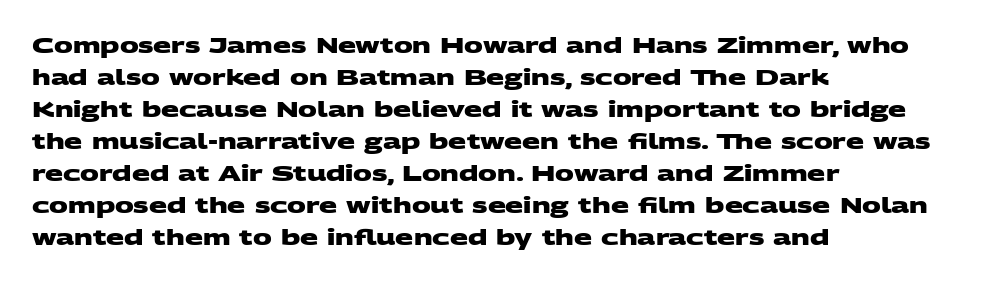
Every row of glyphs begins at an identical x-position on the left. Tracking here is standard; glyphs follow each other at the usual distance. Only glyphs here, with clear space below each row. Summary of vertical rhythm: regular, with standard interline spacing.
